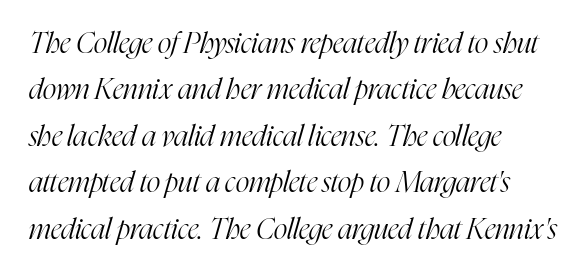
Heaviness? Minimal to ordinary, like unemphasized prose. Proportional: the letters do not fall into vertical columns. Leftover space on each line is placed entirely after the last word. Observe the lean: these are italic letterforms. This is serif lettering, the kind often seen in printed books.
